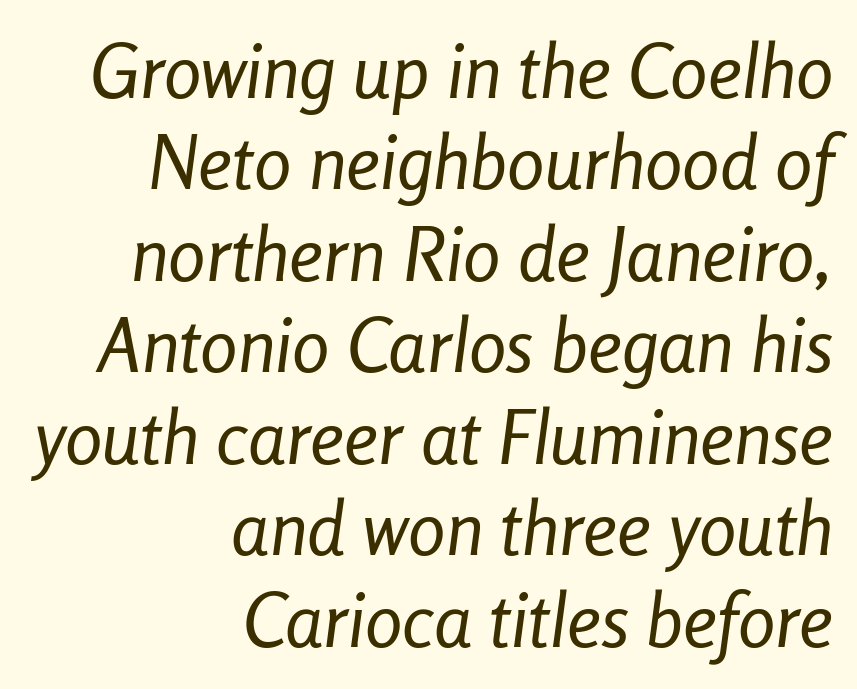
Tracking value appears to be zero — textbook default spacing. Do the characters align in a grid? No, the font is proportional. One-word summary of the alignment: right. Bold? No — there's no thickening of the strokes. Check the space under the baseline: it is left empty.
